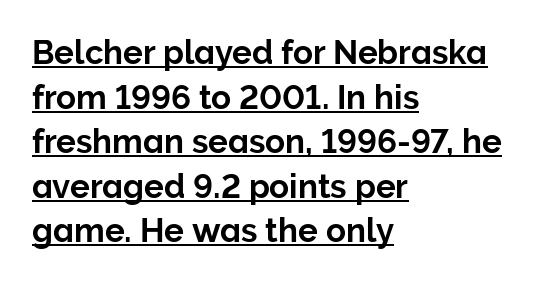
Nothing sits at the stroke ends, so this counts as sans-serif. Regarding leading, the lines here are spaced in the standard way. A classic flush-left, rag-right setting is used for this passage. The passage shown is typed in a proportional face where columns would drift.
